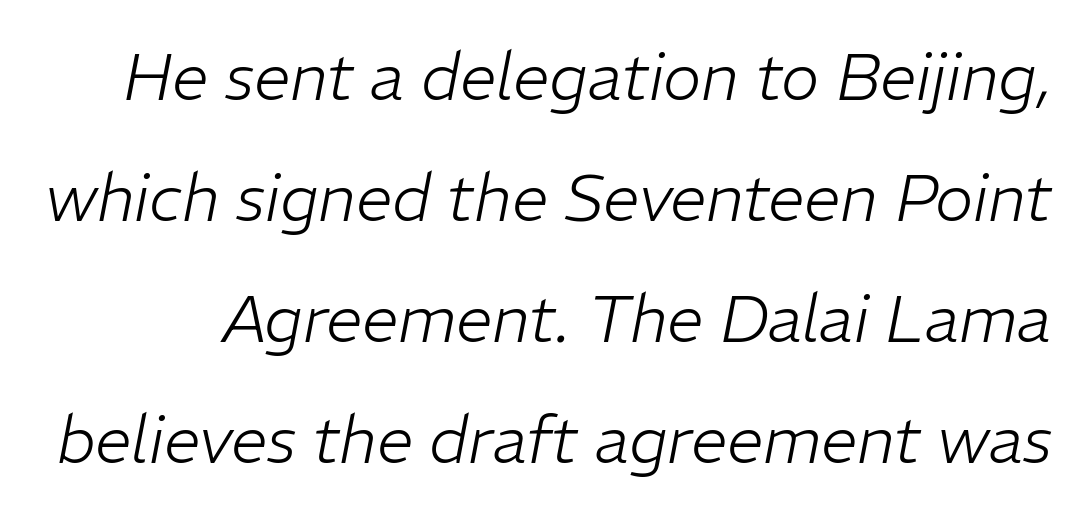
Q: Is the text bold? A: No.
Q: Is the text italic (slanted)? A: Yes, it leans right by about 11 degrees.
Q: Is the text underlined? A: No.
Q: Is the spacing between letters normal or unusually wide? A: Normal.
Q: Width (condensed, normal, or wide)? A: Normal.
Q: Stroke contrast? A: Low.
Q: x-height? A: Medium.
Q: Monospaced? A: No.
